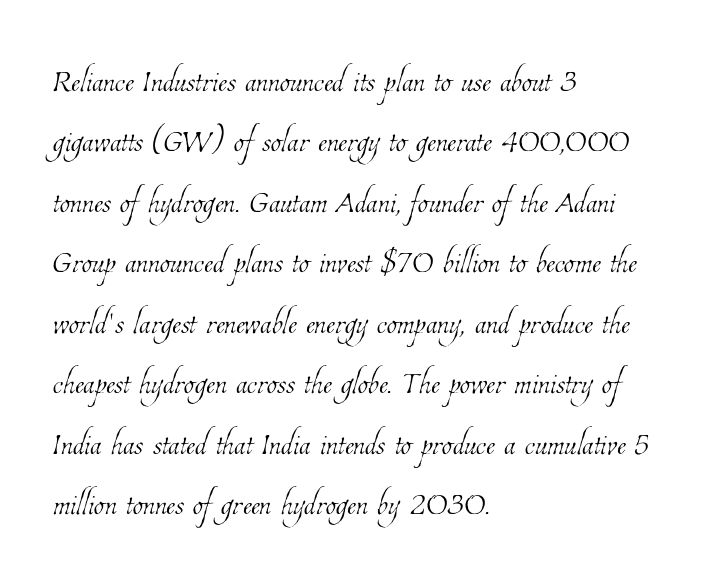
The image shows 42 px thin, condensed type; set left-aligned, normal line spacing (1.44x), normal letter spacing, not underlined; low stroke contrast and a medium x-height.
